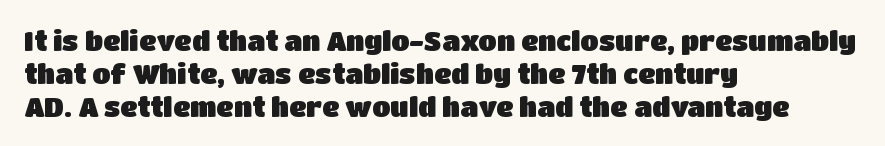
The image shows 27 px text type, upright; set left-aligned, line spacing 1.22x, normal letter spacing, not underlined.
